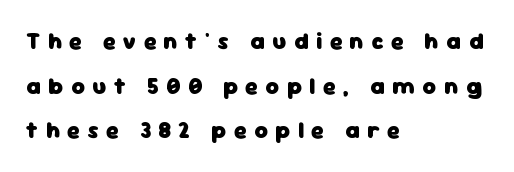
The image shows 23 px bold type, upright; set left-aligned, loose line spacing (1.94x), unusually wide letter spacing (+0.33 em), not underlined.
